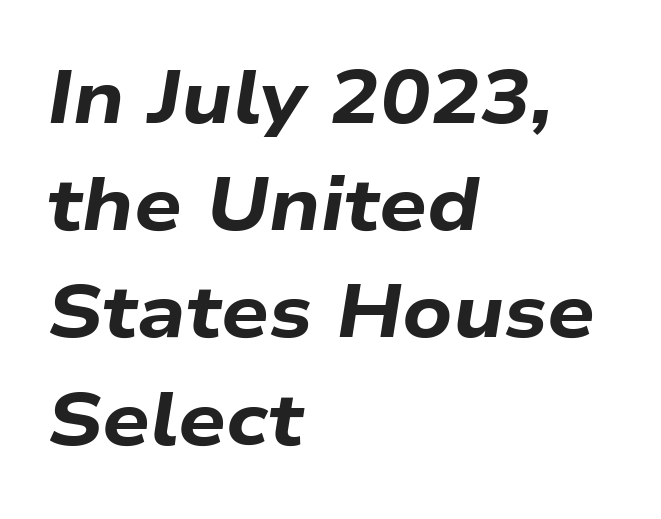
Q: Is the text bold? A: Yes.
Q: Is the text italic (slanted)? A: Yes, it leans right by about 9 degrees.
Q: Is the text underlined? A: No.
Q: How is the paragraph aligned? A: Left-aligned.
Q: Is the spacing between letters normal or unusually wide? A: Normal.
Q: Is the spacing between lines tight, normal or loose? A: Normal.
Q: Width (condensed, normal, or wide)? A: Wide.
Q: Stroke contrast? A: Low.
Q: x-height? A: Medium.
Q: Monospaced? A: No.
